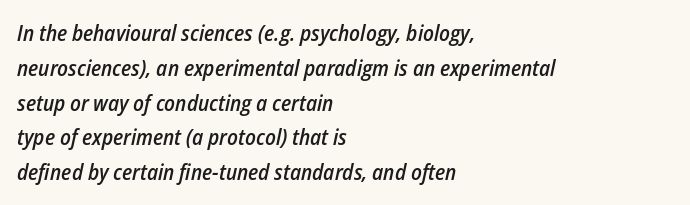
{"italic": "yes", "lean": "right", "slant_degrees": 12, "bold": "semi", "underline": "no", "align": "left", "line_spacing": "normal", "line_spacing_ratio": 1.58, "letter_spacing": "normal", "letter_spacing_em": 0.0, "glyph_px": 22}
